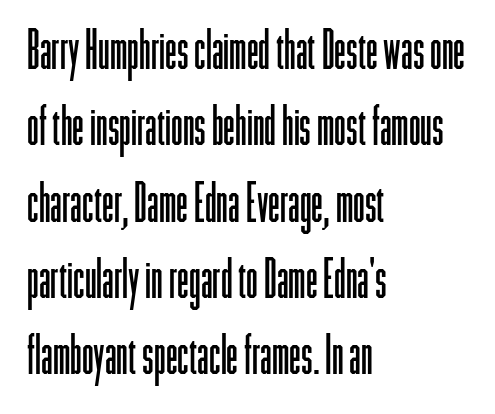
The image shows 53 px light, condensed sans-serif type, upright; set left-aligned, normal line spacing (1.44x), normal letter spacing, not underlined; low stroke contrast and a medium x-height.
